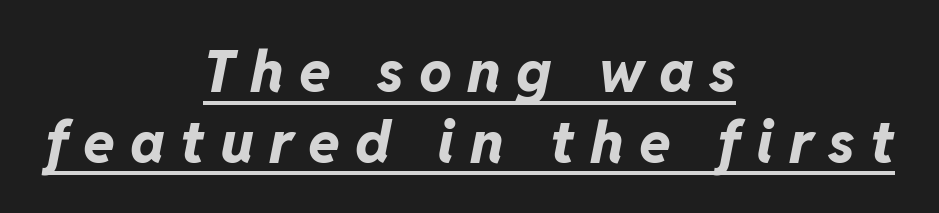
As a designer I'd log this as weight 700, bold. Notice how a bar underscores the lettering throughout. The tracking jumps out immediately: characters are airy and widely separated. In terms of posture, this sample is oblique.
